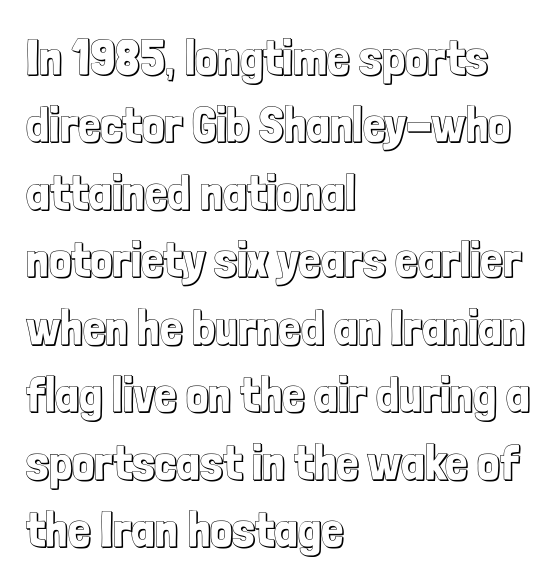
{"italic": "no", "width": "condensed", "x_height": "medium", "monospaced": "no", "underline": "no", "align": "left", "line_spacing": "normal", "line_spacing_ratio": 1.35, "letter_spacing": "normal", "letter_spacing_em": 0.0, "glyph_px": 50}
